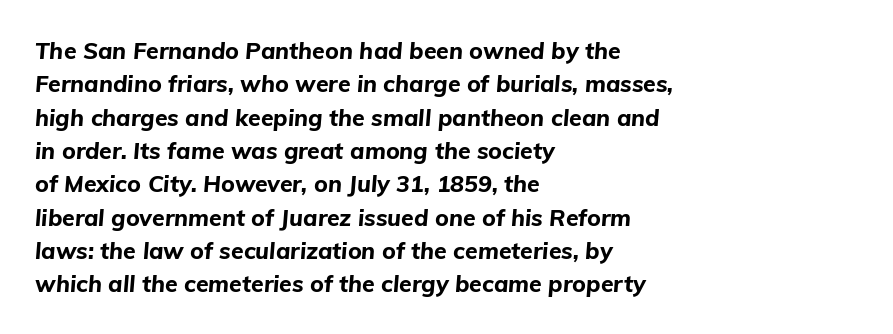
{"italic": "yes", "lean": "right", "slant_degrees": 5, "bold": "yes", "underline": "no", "align": "left", "line_spacing": "normal", "line_spacing_ratio": 1.45, "letter_spacing": "normal", "letter_spacing_em": 0.0, "glyph_px": 23}
